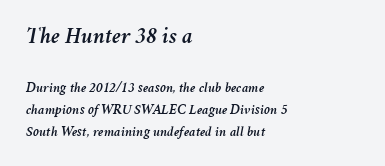
{"italic": "yes", "lean": "right", "slant_degrees": 11, "underline": "no", "align": "left", "line_spacing": "normal", "line_spacing_ratio": 1.58, "letter_spacing": "normal", "letter_spacing_em": 0.0, "larger_block": "first", "size_ratio": 1.64, "glyph_px": 23}
